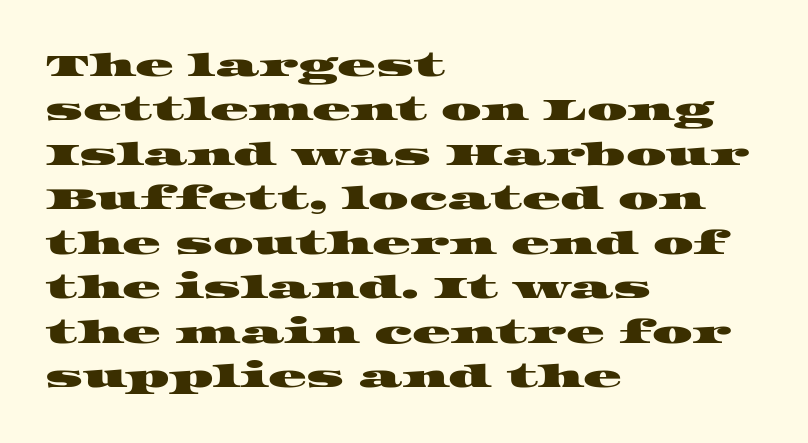
The image shows 32 px wide serif type; set left-aligned, normal line spacing (1.39x), normal letter spacing, not underlined; high stroke contrast and a large x-height.
